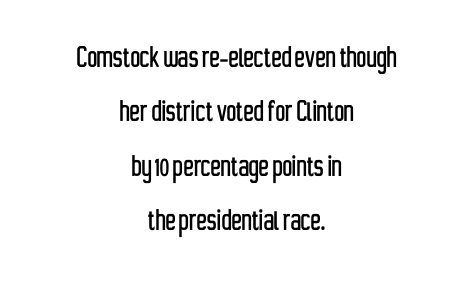
{"serif": "no", "italic": "no", "width": "condensed", "stroke_contrast": "low", "x_height": "medium", "monospaced": "no", "underline": "no", "align": "center", "line_spacing": "normal", "line_spacing_ratio": 1.6, "letter_spacing": "normal", "letter_spacing_em": 0.0, "glyph_px": 34}
